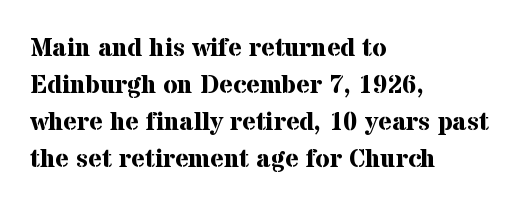
The image shows 26 px bold type, upright; set left-aligned, normal line spacing (1.42x), normal letter spacing, not underlined.
